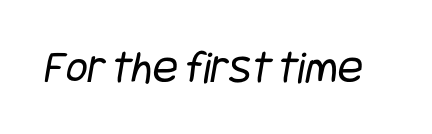
Standard letterfit; no display-style spreading of the glyphs. Regarding serifs, this sample does without them. Anything drawn beneath the words? Only blank space. No extra ink here — the face is not bold.
